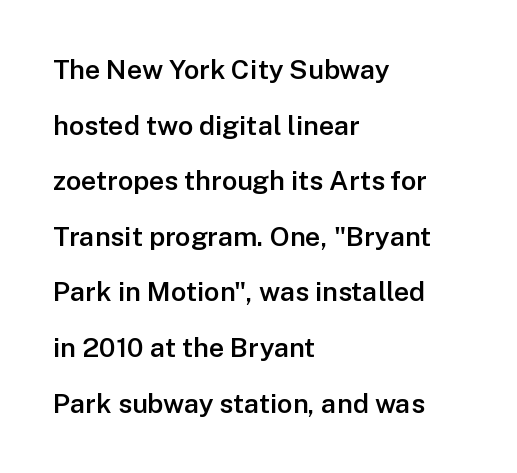
{"italic": "no", "bold": "semi", "underline": "no", "align": "left", "line_spacing": "loose", "line_spacing_ratio": 2.06, "letter_spacing": "normal", "letter_spacing_em": 0.0, "glyph_px": 27}
